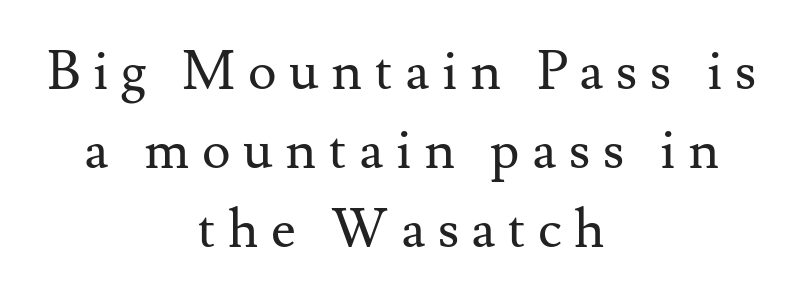
Small tapered or slab feet sit at the stroke ends, so this counts as serif. Varying glyph widths throughout — classic text-font behaviour. These lines sit exactly where default settings would place them. The whitespace from short lines is split evenly between both sides.
